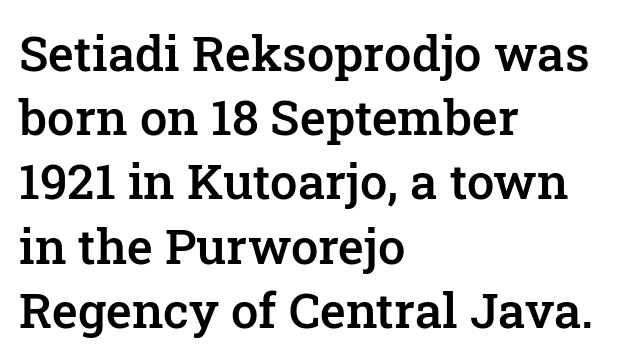
The characters display serif detailing at their extremities. All the whitespace from short lines collects on the right. The line texture is even and compact thanks to regular tracking. Has an underline been added? It has not. Think of a printed novel: that variable character pitch is what you see here. The font's upright variant was chosen for this text.
